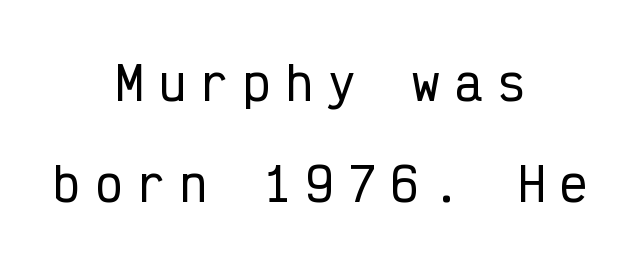
Has an underline been added? It has not. Look at the tracking — it's clearly loosened, letters drifting apart. These lines are rendered in a fixed-pitch font. Where is the straight margin? There isn't one; the lines are centered. Designer's note — italics off, roman on. These lines stand farther apart than default settings would place them.
